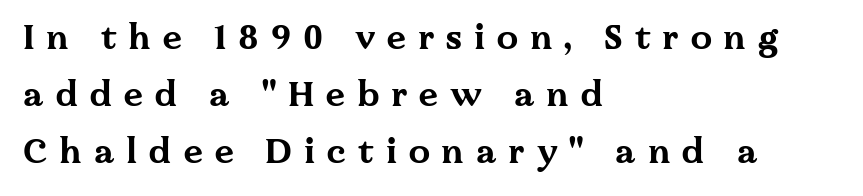
The image shows 34 px bold, wide serif type, upright; set left-aligned, normal line spacing (1.68x), unusually wide letter spacing (+0.35 em), not underlined; medium stroke contrast and a medium x-height.
